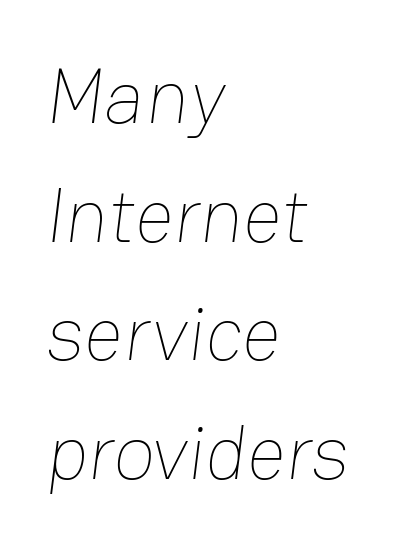
The line-height multiplier appears to be the usual default. Quick note: underline off. Glyph-to-glyph distance matches everyday printed text. Here the designer chose a conventional face with non-uniform glyph widths.
